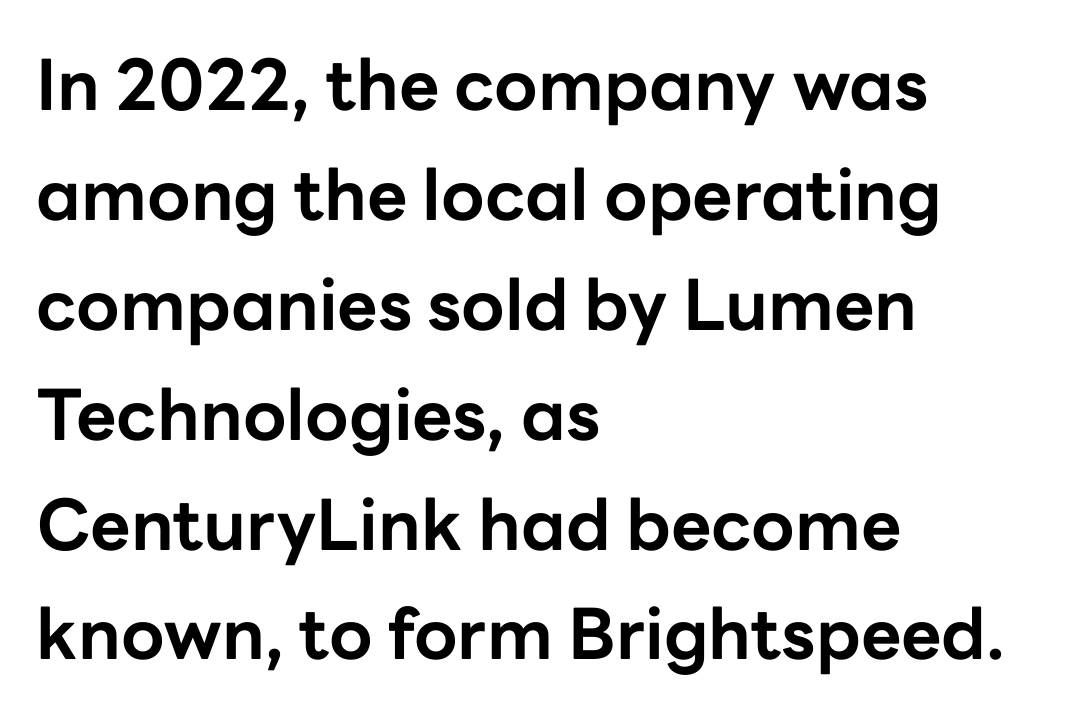
Q: Is the text bold? A: Yes.
Q: Is the text italic (slanted)? A: No, it is upright.
Q: Is the typeface a serif or a sans-serif typeface? A: Sans-serif.
Q: Is the text underlined? A: No.
Q: How is the paragraph aligned? A: Left-aligned.
Q: Is the spacing between letters normal or unusually wide? A: Normal.
Q: Is the spacing between lines tight, normal or loose? A: Normal.
Q: Width (condensed, normal, or wide)? A: Normal.
Q: Stroke contrast? A: Low.
Q: x-height? A: Medium.
Q: Monospaced? A: No.
